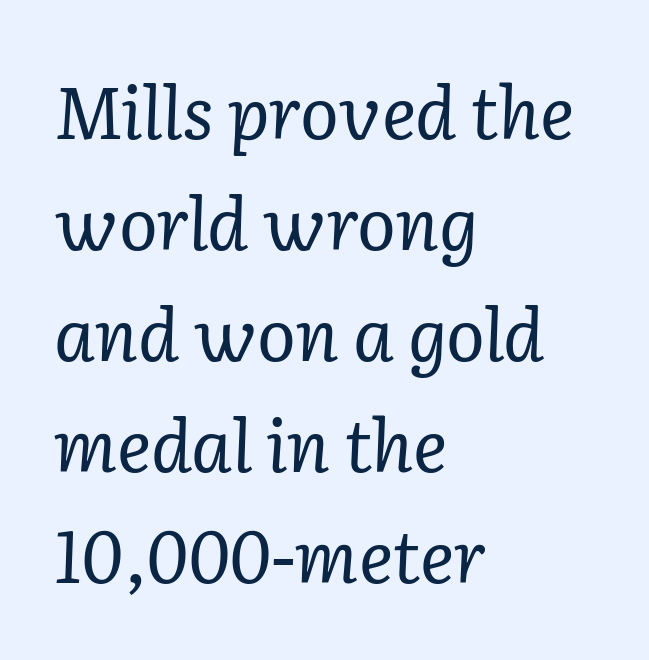
{"serif": "yes", "italic": "yes", "lean": "right", "slant_degrees": 2, "bold": "no", "weight": "regular", "width": "normal", "stroke_contrast": "low", "x_height": "medium", "monospaced": "no", "underline": "no", "align": "left", "line_spacing": "normal", "line_spacing_ratio": 1.54, "letter_spacing": "normal", "letter_spacing_em": 0.0, "glyph_px": 72}
